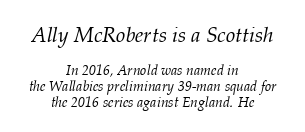
Q: Is the text bold? A: No.
Q: Is the text italic (slanted)? A: Yes, it leans right by about 12 degrees.
Q: Is the text underlined? A: No.
Q: How is the paragraph aligned? A: Centered.
Q: Is the spacing between letters normal or unusually wide? A: Normal.
Q: Is the spacing between lines tight, normal or loose? A: Tight.
Q: Which block of text is set in a larger size, the first (top) or the second (bottom)? A: The first (top) one.
